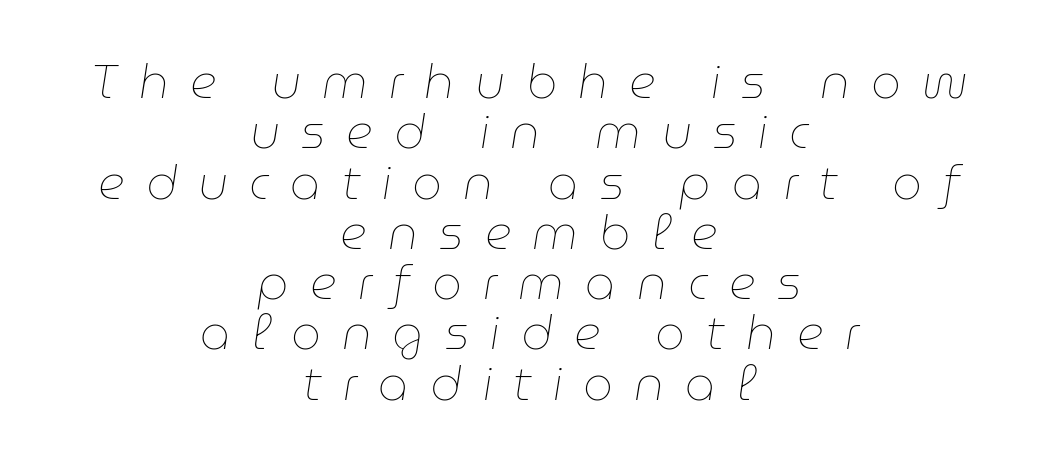
The image shows 47 px thin type, italic (leaning right); set centered, tight line spacing (1.07x), unusually wide letter spacing (+0.45 em), not underlined; low stroke contrast and a medium x-height.
